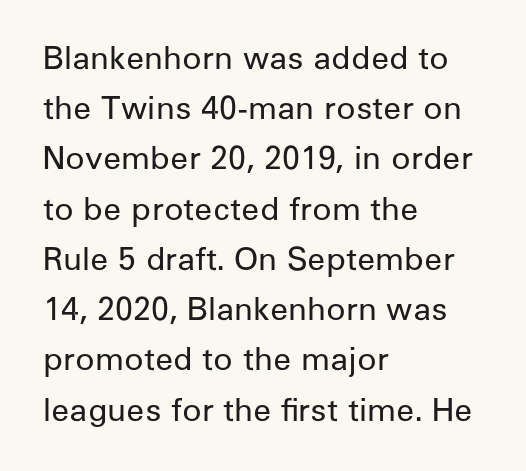
{"serif": "no", "italic": "no", "bold": "no", "weight": "regular", "width": "normal", "stroke_contrast": "low", "x_height": "medium", "monospaced": "no", "underline": "no", "align": "left", "line_spacing": "normal", "line_spacing_ratio": 1.57, "letter_spacing": "normal", "letter_spacing_em": 0.0, "glyph_px": 32}
